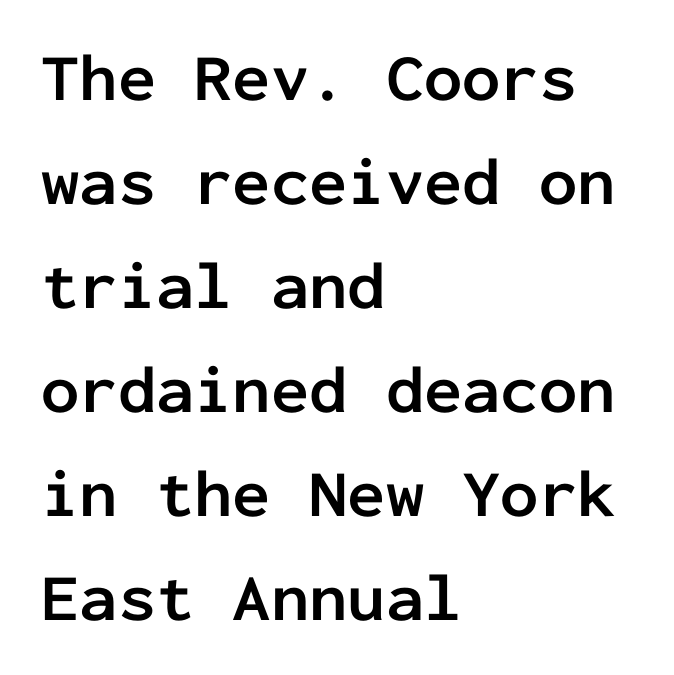
{"serif": "no", "italic": "no", "bold": "yes", "weight": "semibold", "width": "normal", "stroke_contrast": "low", "x_height": "medium", "monospaced": "yes", "underline": "no", "align": "left", "line_spacing": "normal", "line_spacing_ratio": 1.53, "letter_spacing": "normal", "letter_spacing_em": 0.0, "glyph_px": 68}
